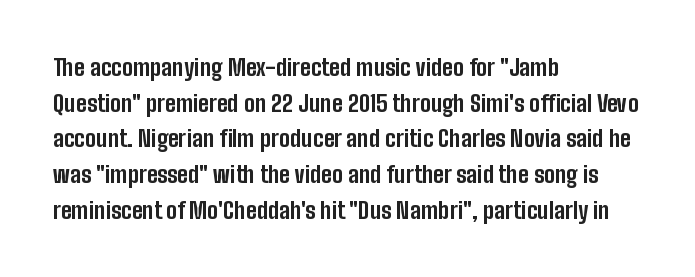
The image shows 23 px bold type, upright; set left-aligned, normal line spacing (1.55x), normal letter spacing, not underlined.
